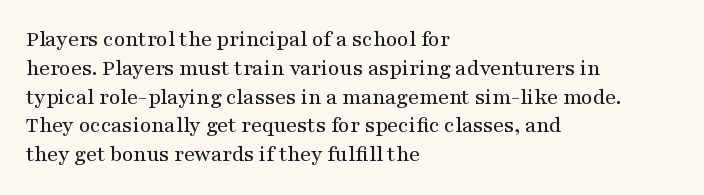
{"italic": "no", "underline": "no", "align": "left", "line_spacing": "normal", "line_spacing_ratio": 1.31, "letter_spacing": "normal", "letter_spacing_em": 0.0, "glyph_px": 22}
